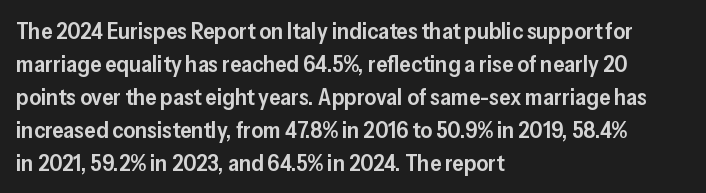
The image shows 23 px text type, upright; set left-aligned, normal line spacing (1.43x), normal letter spacing, not underlined.
